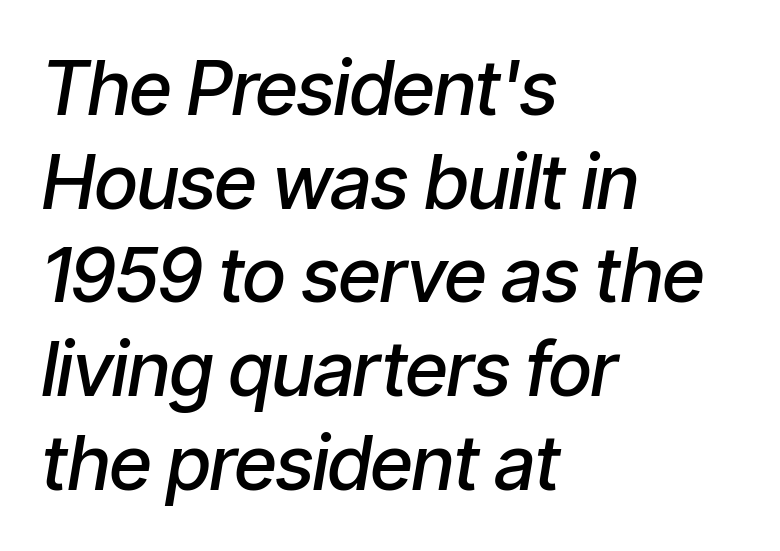
Is the letter spacing exaggerated? No — it looks like the ordinary default. Italic? Definitely — the glyphs are oblique. Set as a demibold, roughly 600 on the weight scale. Rule under the text: the space is simply empty. The rendering uses natural spacing where letterforms have individual widths.
